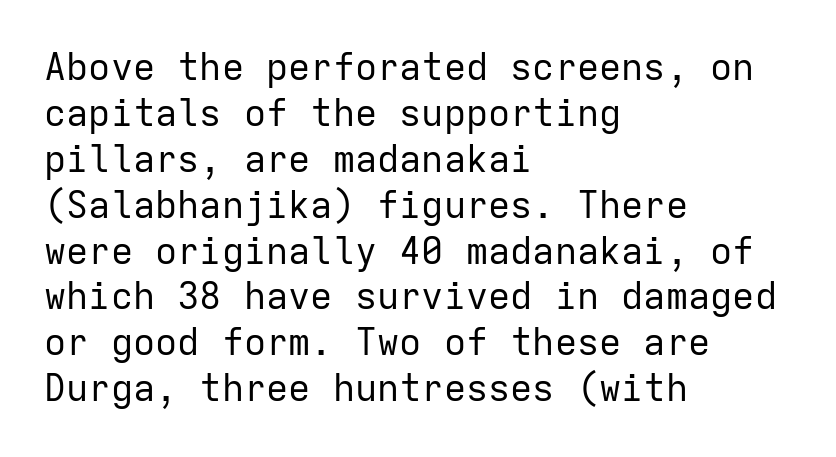
Honestly, the letter spacing is just normal — you wouldn't notice it. Which margin do the lines hug? The left one — the right edge is uneven. Bold? No — there's no thickening of the strokes. Spacing verdict: monospaced, one width for all characters. The text was rendered using a sans face with plain stroke endings.
